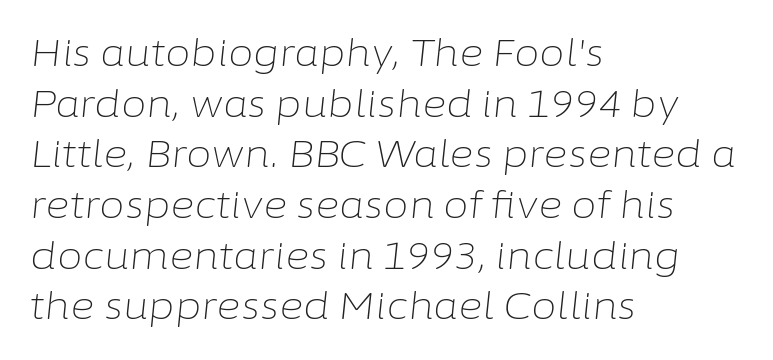
{"italic": "yes", "lean": "right", "slant_degrees": 6, "bold": "no", "weight": "light", "width": "normal", "stroke_contrast": "low", "x_height": "medium", "monospaced": "no", "underline": "no", "align": "left", "line_spacing": "normal", "line_spacing_ratio": 1.37, "letter_spacing": "normal", "letter_spacing_em": 0.0, "glyph_px": 37}
